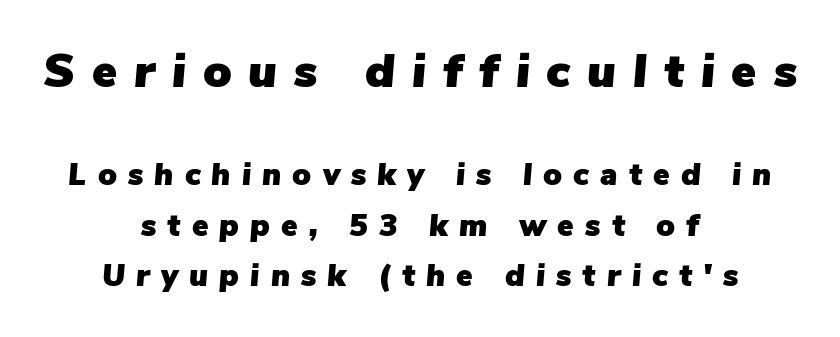
The image shows 47 px text type, italic (leaning right); set centered, normal line spacing (1.63x), unusually wide letter spacing (+0.36 em), not underlined; the first (top) block is 1.52x larger; low stroke contrast and a medium x-height.
